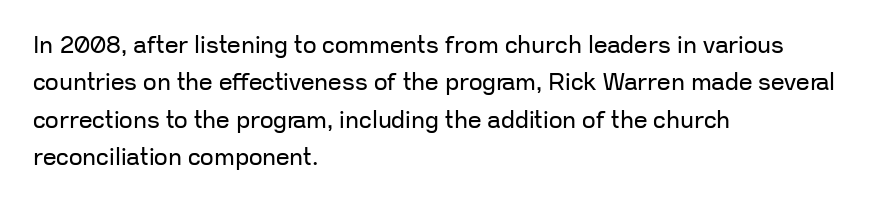
Q: Is the text bold? A: No.
Q: Is the text italic (slanted)? A: No, it is upright.
Q: Is the text underlined? A: No.
Q: How is the paragraph aligned? A: Left-aligned.
Q: Is the spacing between letters normal or unusually wide? A: Normal.
Q: Is the spacing between lines tight, normal or loose? A: Normal.
